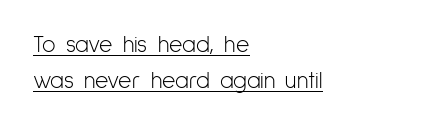
The image shows 23 px text type, upright; set left-aligned, normal line spacing (1.56x), normal letter spacing, underlined.
